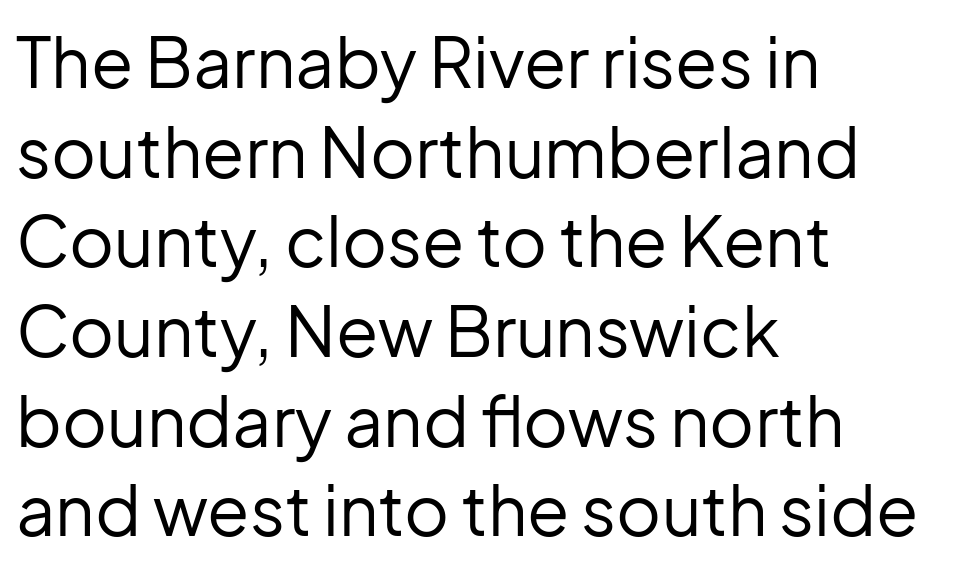
The weight tops out at a normal text grade. Spacing between characters is what you'd get straight out of the box. Each letter's strokes conclude bluntly, with no projecting serifs. The rendering uses a moderate line-height, typical for paragraphs. The lines in this sample share a left origin and differ only in where they stop. Looks like regular typesetting: each glyph gets only the width it needs.
